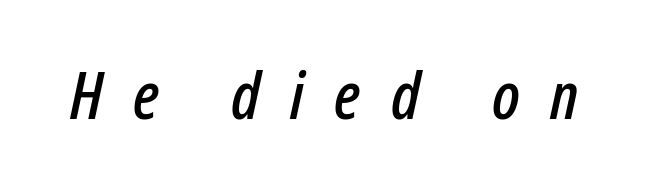
The image shows 66 px condensed type, italic (leaning right); set unusually wide letter spacing (+0.46 em), not underlined; low stroke contrast and a medium x-height.
